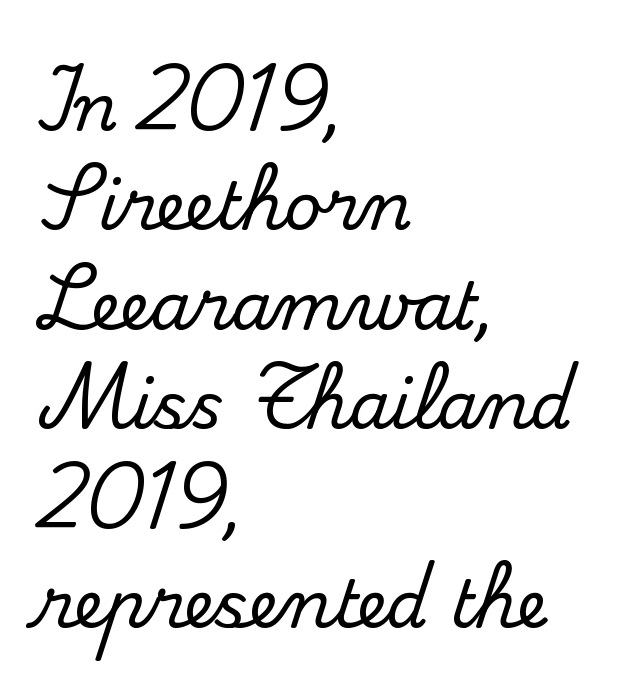
Q: Is the text italic (slanted)? A: Yes.
Q: Is the text underlined? A: No.
Q: How is the paragraph aligned? A: Left-aligned.
Q: Is the spacing between letters normal or unusually wide? A: Normal.
Q: Is the spacing between lines tight, normal or loose? A: Normal.
Q: Width (condensed, normal, or wide)? A: Normal.
Q: Stroke contrast? A: Medium.
Q: x-height? A: Small.
Q: Monospaced? A: No.
